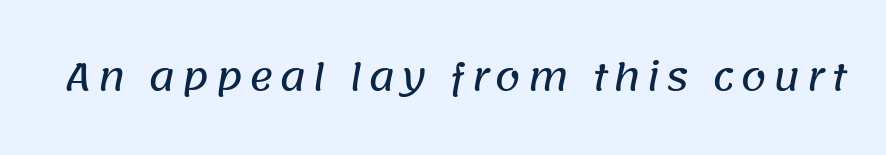
The image shows 37 px sans-serif type; set not underlined; low stroke contrast and a large x-height.
